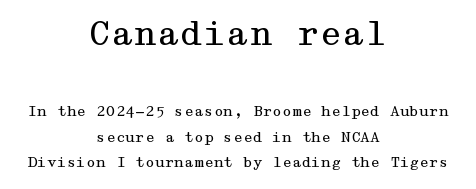
Words appear dense and cohesive because spacing is normal. The passage shown is not bold in any degree. The specimen reads as upright at a glance. Caption: multi-line text, centered on the measure.
